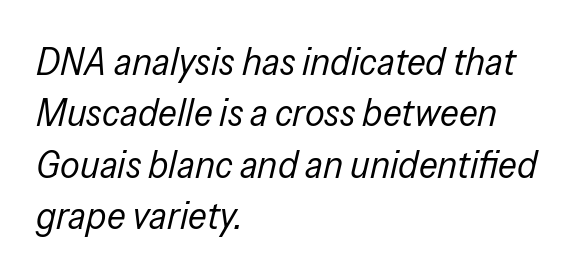
Each letter keeps its own natural width here, so spacing adapts to shape. A classic flush-left, rag-right setting is used for this passage. Stems here are at most as thick as an everyday book face. Descenders hang freely into open space. The rendering uses a moderate line-height, typical for paragraphs. The tracking reads as untouched default to a designer's eye.
